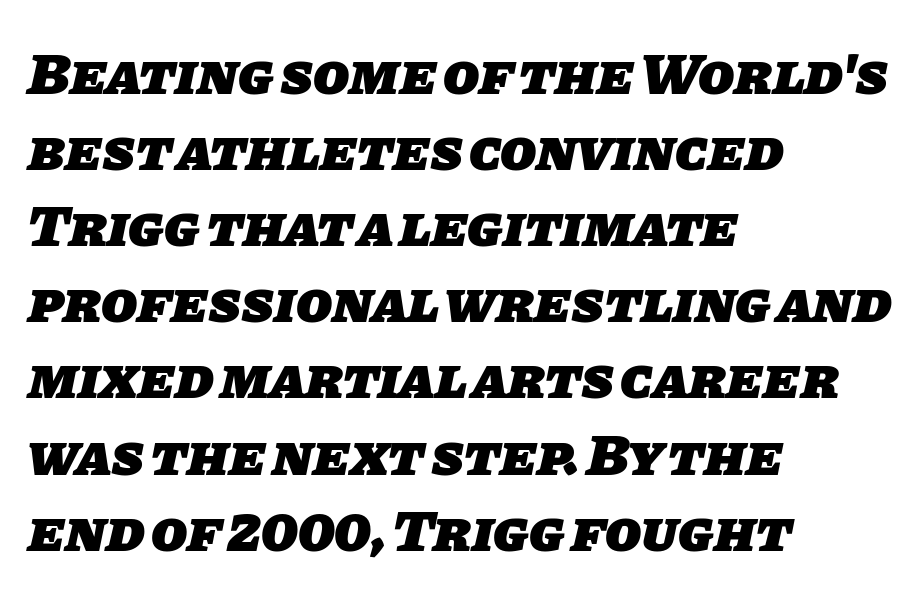
Q: Is the text bold? A: Yes.
Q: Is the typeface a serif or a sans-serif typeface? A: Serif.
Q: Is the text underlined? A: No.
Q: How is the paragraph aligned? A: Left-aligned.
Q: Is the spacing between letters normal or unusually wide? A: Normal.
Q: Is the spacing between lines tight, normal or loose? A: Normal.
Q: Width (condensed, normal, or wide)? A: Normal.
Q: Stroke contrast? A: Low.
Q: x-height? A: Large.
Q: Monospaced? A: No.
